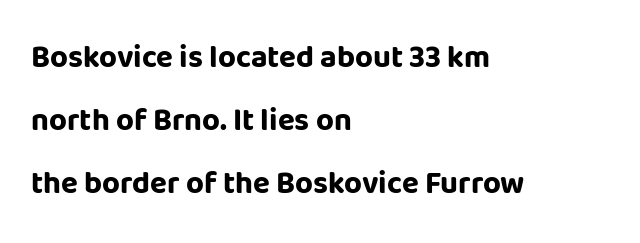
Q: Is the text bold? A: Yes.
Q: Is the text italic (slanted)? A: No, it is upright.
Q: Is the typeface a serif or a sans-serif typeface? A: Sans-serif.
Q: Is the text underlined? A: No.
Q: How is the paragraph aligned? A: Left-aligned.
Q: Is the spacing between letters normal or unusually wide? A: Normal.
Q: Is the spacing between lines tight, normal or loose? A: Loose.
Q: Width (condensed, normal, or wide)? A: Normal.
Q: Stroke contrast? A: Low.
Q: x-height? A: Large.
Q: Monospaced? A: No.
